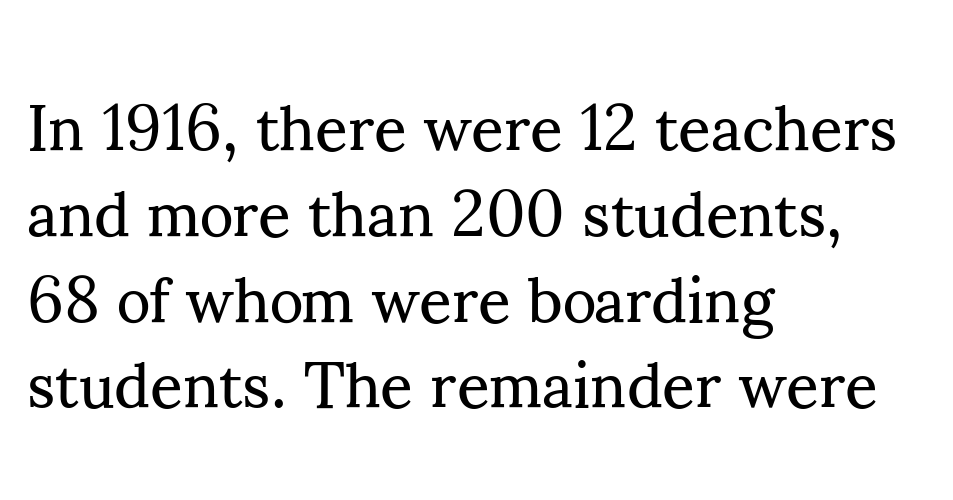
The letterforms sit shoulder to shoulder at normal distance. Little horizontal feet cap the strokes, marking this as serif type. Note the varied advance widths — an 'i' is clearly narrower than an 'm'. These lines are set flush left with a ragged right edge. Underlining? Definitely not there.
